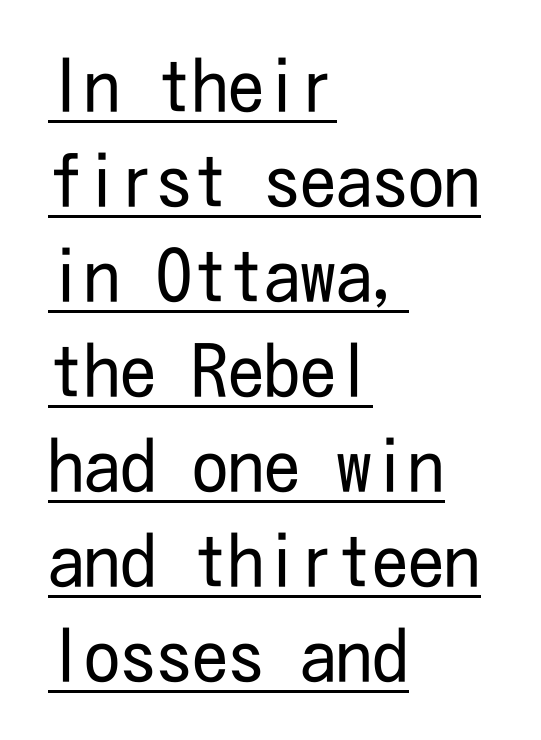
Q: Is the text bold? A: No.
Q: Is the text italic (slanted)? A: No, it is upright.
Q: Is the typeface a serif or a sans-serif typeface? A: Sans-serif.
Q: Is the text underlined? A: Yes.
Q: How is the paragraph aligned? A: Left-aligned.
Q: Is the spacing between letters normal or unusually wide? A: Normal.
Q: Is the spacing between lines tight, normal or loose? A: Normal.
Q: Width (condensed, normal, or wide)? A: Condensed.
Q: Stroke contrast? A: Low.
Q: x-height? A: Medium.
